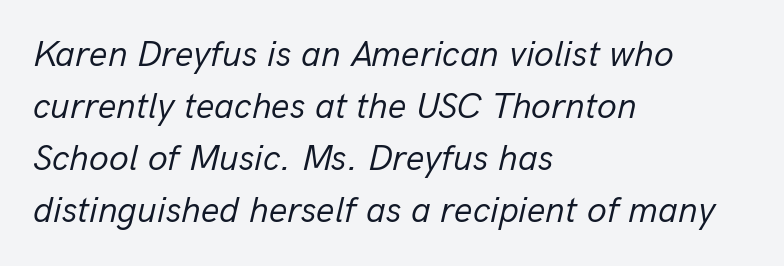
This block has exactly the height ordinary leading produces. A typesetter would call this zero additional tracking. The characters are drawn with everyday or finer stroke widths. Tall strokes in this sample are angled rather than plumb. The strip under each line holds only bare page.
